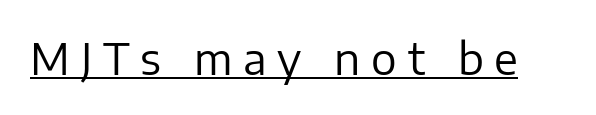
{"serif": "no", "italic": "no", "bold": "no", "weight": "regular", "width": "normal", "stroke_contrast": "low", "x_height": "medium", "monospaced": "no", "underline": "yes", "letter_spacing": "wide", "letter_spacing_em": 0.25, "glyph_px": 43}
